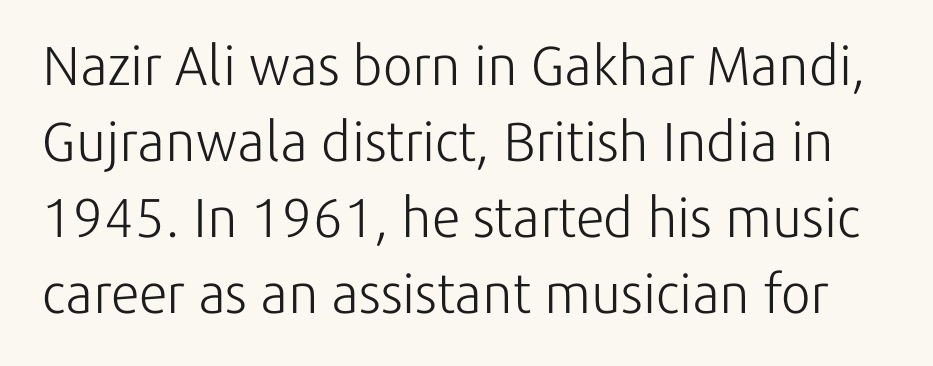
{"serif": "no", "italic": "no", "bold": "no", "weight": "light", "width": "normal", "stroke_contrast": "low", "x_height": "medium", "monospaced": "no", "underline": "no", "line_spacing": "normal", "line_spacing_ratio": 1.38, "letter_spacing": "normal", "letter_spacing_em": 0.0, "glyph_px": 55}
